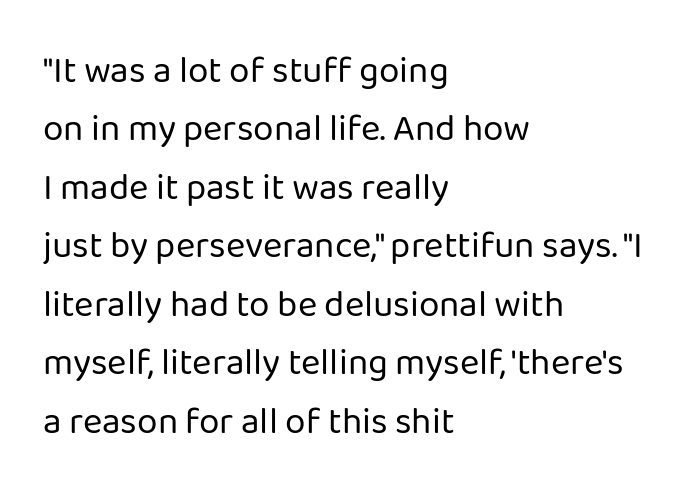
Note the varied advance widths — an 'i' is clearly narrower than an 'm'. A classic flush-left, rag-right setting is used for this passage. Caption: face not bold, strokes unweighted. The passage shown is typeset with a sans-serif family. There is no visible air inserted between adjacent glyphs.
